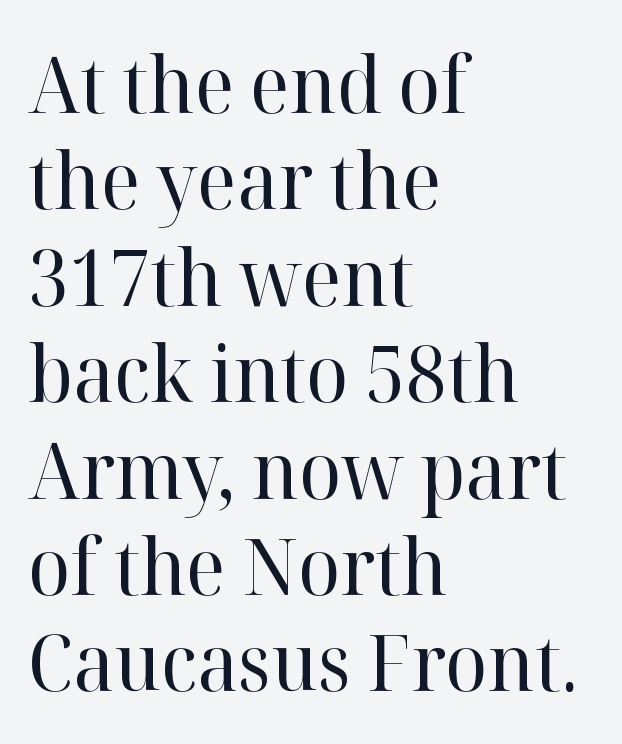
The image shows 79 px regular-weight serif type, upright; set left-aligned, line spacing 1.22x, normal letter spacing, not underlined; high stroke contrast and a medium x-height.
